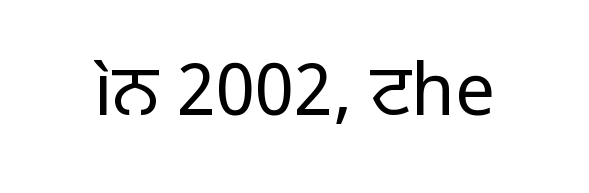
Q: Is the text bold? A: No.
Q: Is the text italic (slanted)? A: No, it is upright.
Q: Is the typeface a serif or a sans-serif typeface? A: Sans-serif.
Q: Is the text underlined? A: No.
Q: Is the spacing between letters normal or unusually wide? A: Normal.
Q: Width (condensed, normal, or wide)? A: Normal.
Q: Stroke contrast? A: Low.
Q: x-height? A: Medium.
Q: Monospaced? A: No.
